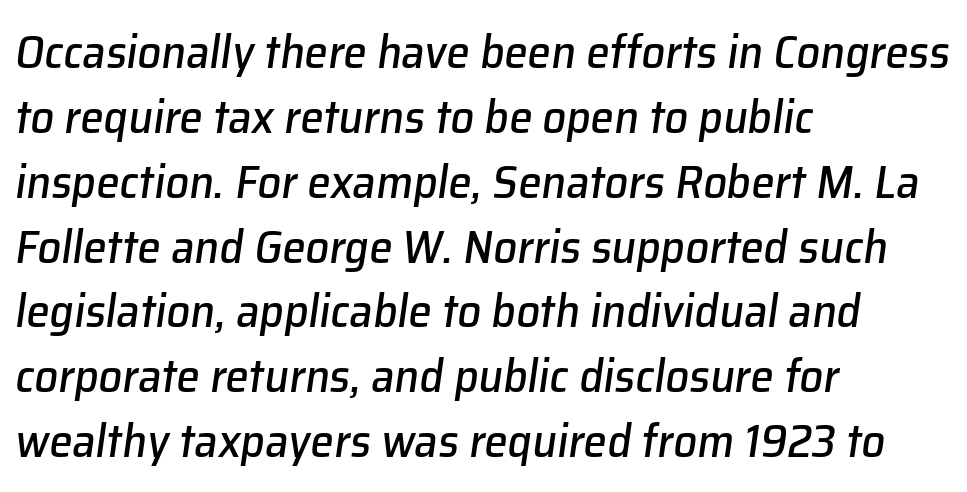
Q: Is the text italic (slanted)? A: Yes, it leans right by about 8 degrees.
Q: Is the text underlined? A: No.
Q: How is the paragraph aligned? A: Left-aligned.
Q: Is the spacing between letters normal or unusually wide? A: Normal.
Q: Is the spacing between lines tight, normal or loose? A: Normal.
Q: Width (condensed, normal, or wide)? A: Normal.
Q: Stroke contrast? A: Low.
Q: x-height? A: Medium.
Q: Monospaced? A: No.
